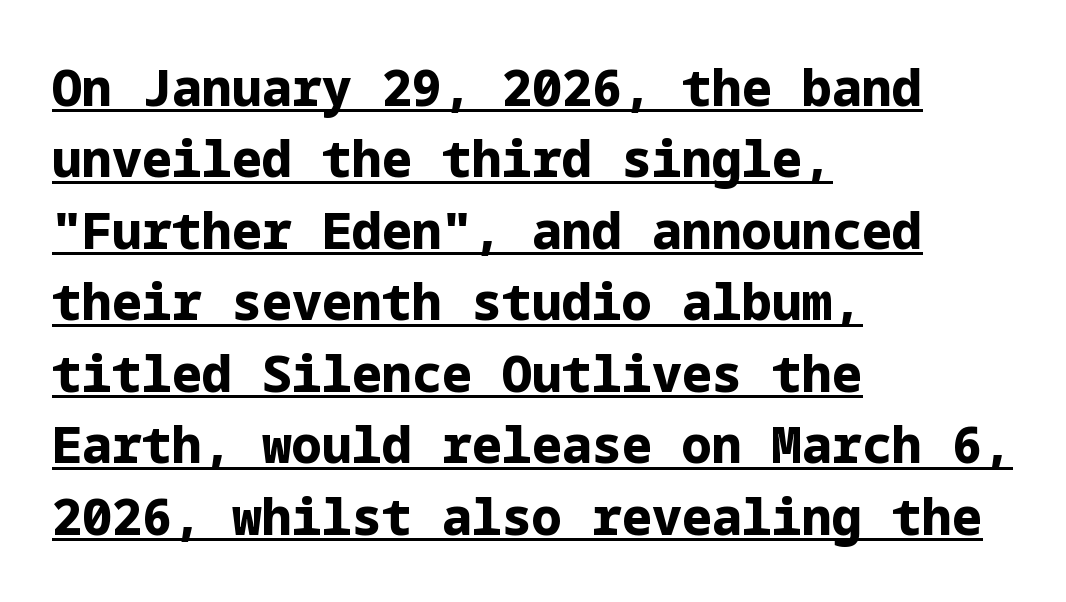
The image shows 50 px bold sans-serif type, upright; set left-aligned, normal line spacing (1.43x), normal letter spacing, underlined; low stroke contrast and a medium x-height.
